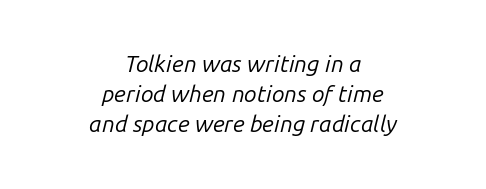
Weight: regular or lighter. This is oblique type, the kind used for emphasis or titles. The passage shown has conventional tracking throughout. Notice how descenders clear the ascenders below comfortably — that's standard leading. Decoration check: the copy has no underline. Horizontally, the lines are justified to the midpoint only.
